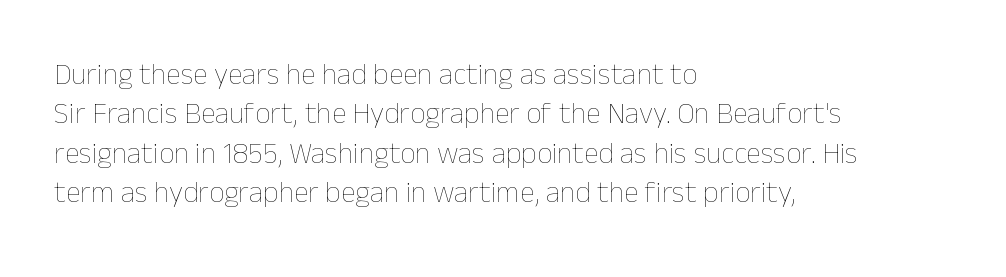
{"italic": "no", "bold": "no", "weight": "thin", "width": "normal", "stroke_contrast": "low", "x_height": "medium", "monospaced": "no", "underline": "no", "align": "left", "line_spacing": "normal", "line_spacing_ratio": 1.31, "letter_spacing": "normal", "letter_spacing_em": 0.0, "glyph_px": 30}
